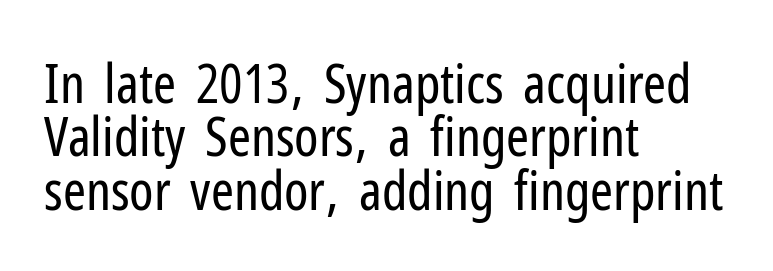
Q: Is the text bold? A: No.
Q: Is the text italic (slanted)? A: No, it is upright.
Q: Is the typeface a serif or a sans-serif typeface? A: Sans-serif.
Q: Is the text underlined? A: No.
Q: How is the paragraph aligned? A: Left-aligned.
Q: Is the spacing between letters normal or unusually wide? A: Normal.
Q: Is the spacing between lines tight, normal or loose? A: Tight.
Q: Width (condensed, normal, or wide)? A: Condensed.
Q: Stroke contrast? A: Low.
Q: x-height? A: Medium.
Q: Monospaced? A: No.
